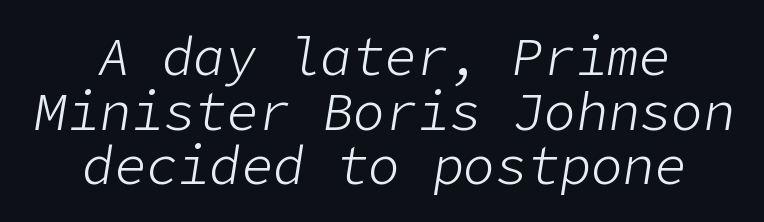
{"italic": "yes", "lean": "right", "slant_degrees": 9, "bold": "no", "weight": "light", "width": "normal", "stroke_contrast": "low", "x_height": "medium", "underline": "no", "align": "center", "line_spacing": "tight", "line_spacing_ratio": 1.03, "letter_spacing": "normal", "letter_spacing_em": 0.0, "glyph_px": 53}
